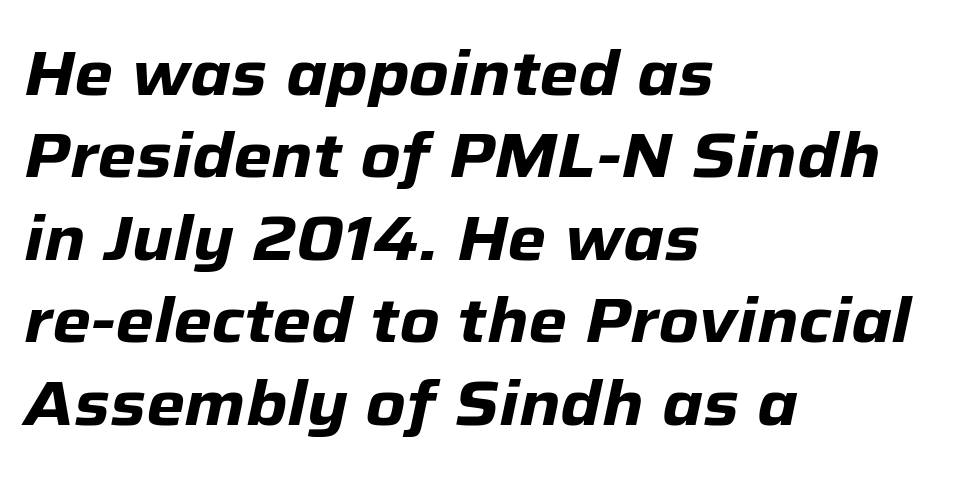
{"italic": "yes", "lean": "right", "slant_degrees": 12, "bold": "yes", "weight": "heavy", "width": "normal", "stroke_contrast": "low", "x_height": "medium", "monospaced": "no", "underline": "no", "align": "left", "line_spacing": "normal", "line_spacing_ratio": 1.33, "letter_spacing": "normal", "letter_spacing_em": 0.0, "glyph_px": 62}
